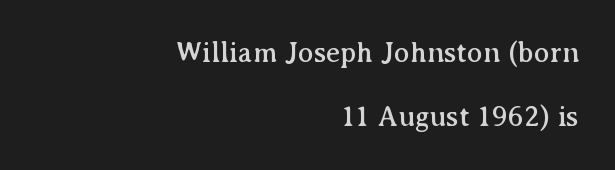
The image shows 29 px serif type, upright; set right-aligned, loose line spacing (2.22x), normal letter spacing, not underlined; medium stroke contrast and a medium x-height.
